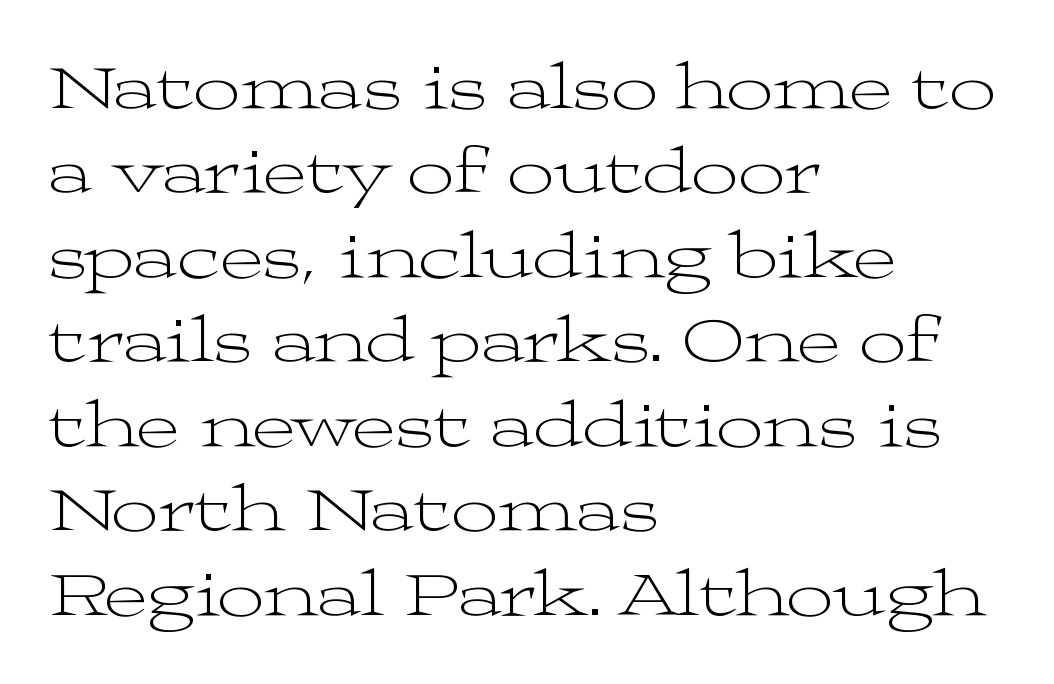
Q: Is the text bold? A: No.
Q: Is the text italic (slanted)? A: No, it is upright.
Q: Is the typeface a serif or a sans-serif typeface? A: Serif.
Q: Is the text underlined? A: No.
Q: How is the paragraph aligned? A: Left-aligned.
Q: Is the spacing between letters normal or unusually wide? A: Normal.
Q: Is the spacing between lines tight, normal or loose? A: Normal.
Q: Width (condensed, normal, or wide)? A: Wide.
Q: Stroke contrast? A: Medium.
Q: x-height? A: Medium.
Q: Monospaced? A: No.
